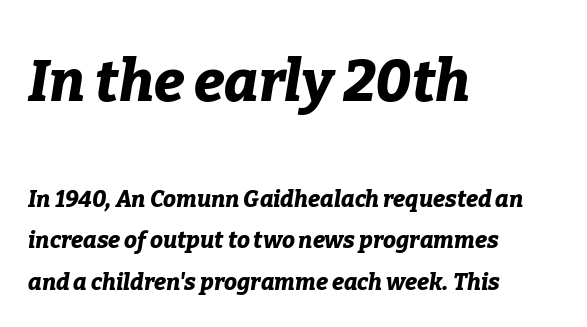
Q: Is the text bold? A: Yes.
Q: Is the text italic (slanted)? A: Yes, it leans right by about 9 degrees.
Q: Is the text underlined? A: No.
Q: How is the paragraph aligned? A: Left-aligned.
Q: Is the spacing between letters normal or unusually wide? A: Normal.
Q: Which block of text is set in a larger size, the first (top) or the second (bottom)? A: The first (top) one.
Q: Width (condensed, normal, or wide)? A: Normal.
Q: Stroke contrast? A: Low.
Q: x-height? A: Medium.
Q: Monospaced? A: No.
